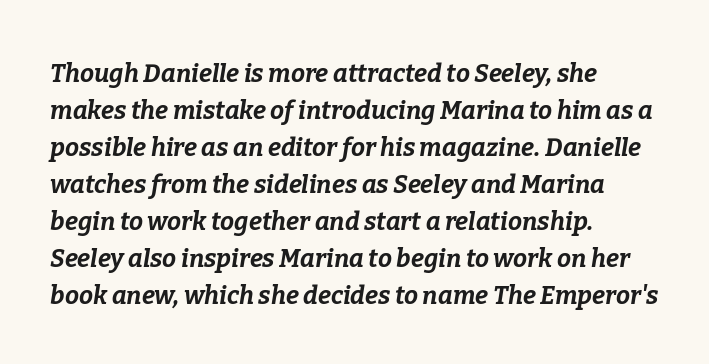
The image shows 25 px bold type, italic (leaning right); set left-aligned, normal line spacing (1.48x), normal letter spacing, not underlined.
